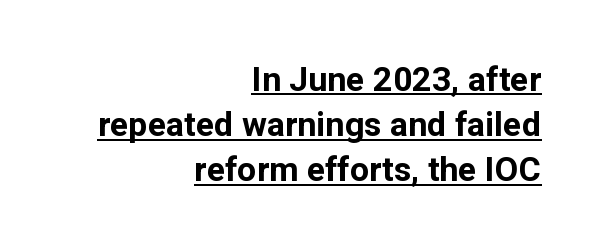
{"serif": "no", "italic": "no", "bold": "yes", "weight": "bold", "width": "normal", "stroke_contrast": "low", "x_height": "medium", "monospaced": "no", "underline": "yes", "align": "right", "line_spacing": "normal", "line_spacing_ratio": 1.33, "letter_spacing": "normal", "letter_spacing_em": 0.0, "glyph_px": 34}
